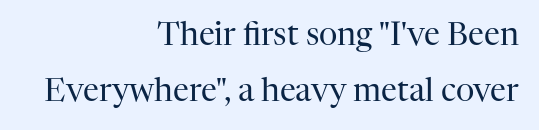
The image shows 32 px regular-weight serif type, upright; set right-aligned, line spacing 1.76x, normal letter spacing, not underlined; high stroke contrast and a medium x-height.
